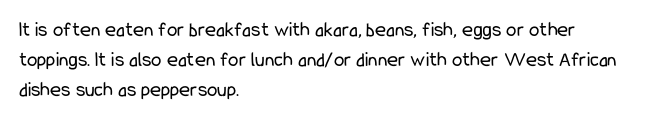
{"italic": "no", "bold": "no", "underline": "no", "align": "left", "line_spacing": "normal", "line_spacing_ratio": 1.44, "letter_spacing": "normal", "letter_spacing_em": 0.0, "glyph_px": 21}
